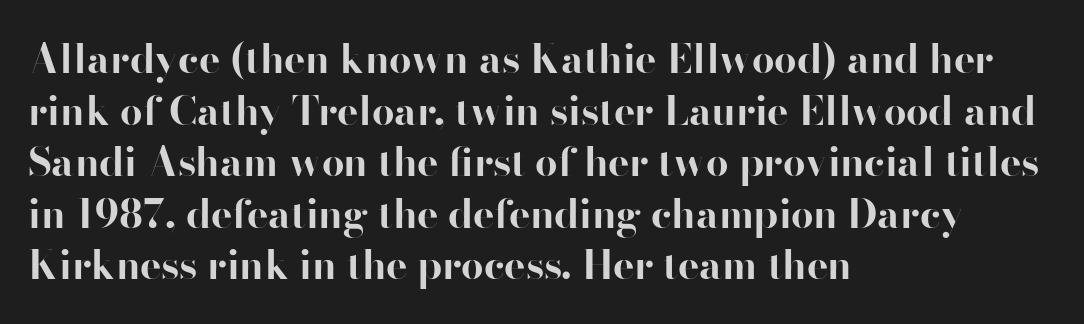
Q: Is the text bold? A: Yes.
Q: Is the text italic (slanted)? A: No, it is upright.
Q: Is the typeface a serif or a sans-serif typeface? A: Sans-serif.
Q: Is the text underlined? A: No.
Q: How is the paragraph aligned? A: Left-aligned.
Q: Is the spacing between letters normal or unusually wide? A: Normal.
Q: Is the spacing between lines tight, normal or loose? A: Normal.
Q: Width (condensed, normal, or wide)? A: Normal.
Q: Stroke contrast? A: High.
Q: x-height? A: Small.
Q: Monospaced? A: No.
